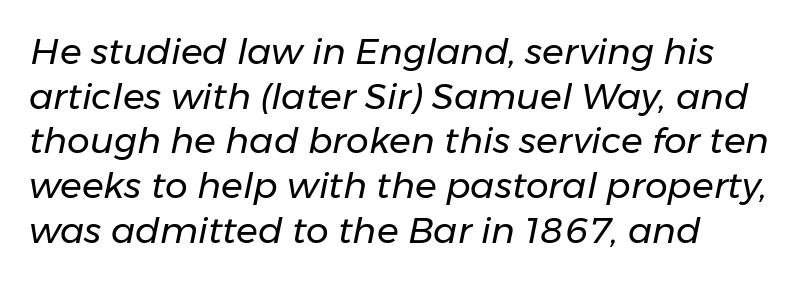
Q: Is the text bold? A: No.
Q: Is the text italic (slanted)? A: Yes, it leans right by about 11 degrees.
Q: Is the text underlined? A: No.
Q: How is the paragraph aligned? A: Left-aligned.
Q: Is the spacing between letters normal or unusually wide? A: Normal.
Q: Width (condensed, normal, or wide)? A: Normal.
Q: Stroke contrast? A: Low.
Q: x-height? A: Medium.
Q: Monospaced? A: No.
